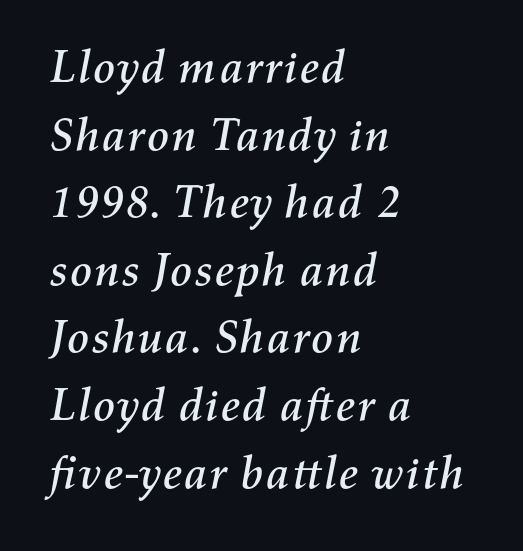
{"italic": "yes", "lean": "right", "slant_degrees": 11, "width": "normal", "stroke_contrast": "medium", "x_height": "medium", "monospaced": "no", "underline": "no", "align": "left", "line_spacing": "normal", "line_spacing_ratio": 1.47, "letter_spacing": "normal", "letter_spacing_em": 0.0, "glyph_px": 46}
